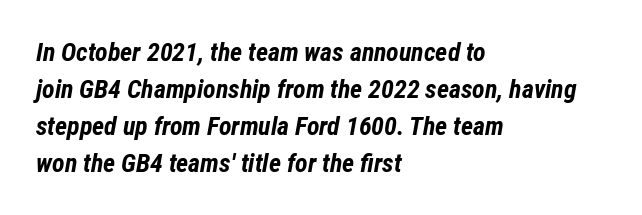
The image shows 26 px bold type, italic (leaning right); set left-aligned, normal line spacing (1.42x), normal letter spacing, not underlined.
